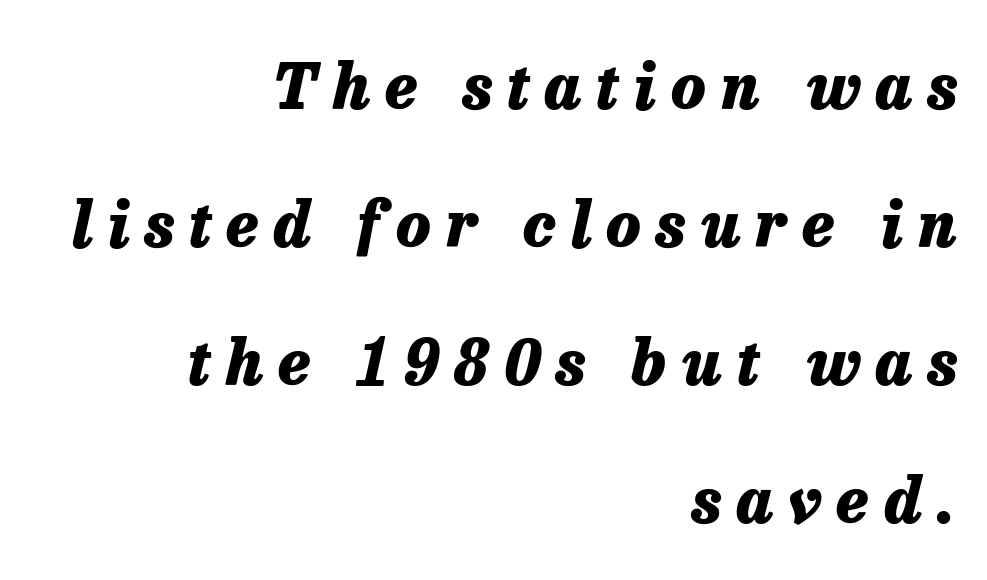
Q: Is the text bold? A: Yes.
Q: Is the text italic (slanted)? A: Yes, it leans right by about 13 degrees.
Q: Is the text underlined? A: No.
Q: How is the paragraph aligned? A: Right-aligned.
Q: Is the spacing between letters normal or unusually wide? A: Unusually wide.
Q: Is the spacing between lines tight, normal or loose? A: Loose.
Q: Width (condensed, normal, or wide)? A: Normal.
Q: Stroke contrast? A: Low.
Q: x-height? A: Medium.
Q: Monospaced? A: No.
